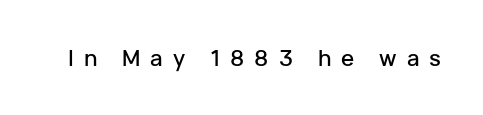
Q: Is the text italic (slanted)? A: No, it is upright.
Q: Is the text underlined? A: No.
Q: Is the spacing between letters normal or unusually wide? A: Unusually wide.
